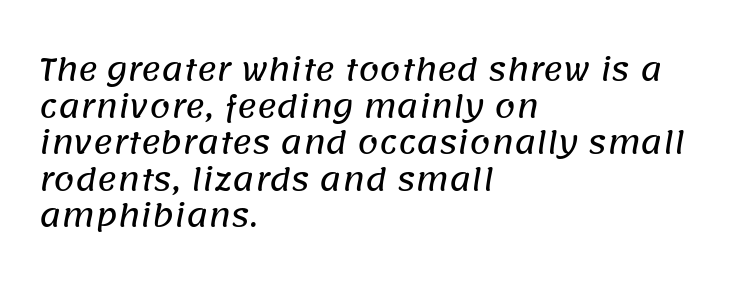
Q: Is the typeface a serif or a sans-serif typeface? A: Sans-serif.
Q: Is the text underlined? A: No.
Q: How is the paragraph aligned? A: Left-aligned.
Q: Is the spacing between letters normal or unusually wide? A: Normal.
Q: Width (condensed, normal, or wide)? A: Normal.
Q: Stroke contrast? A: Low.
Q: x-height? A: Large.
Q: Monospaced? A: No.
